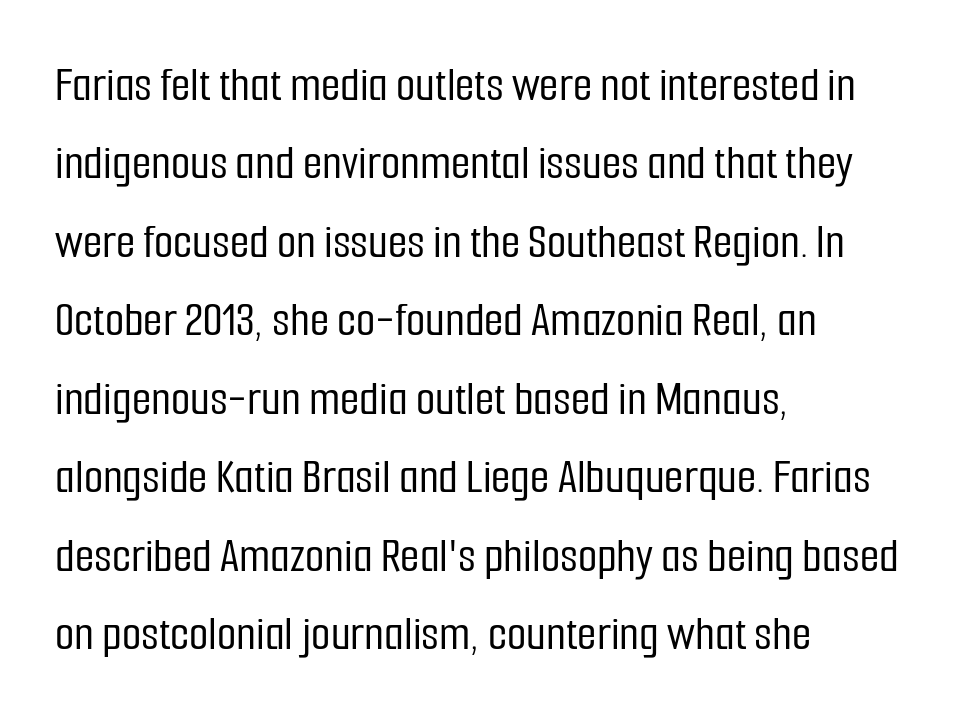
The image shows 50 px condensed sans-serif type, upright; set left-aligned, normal line spacing (1.57x), normal letter spacing, not underlined; low stroke contrast and a medium x-height.
